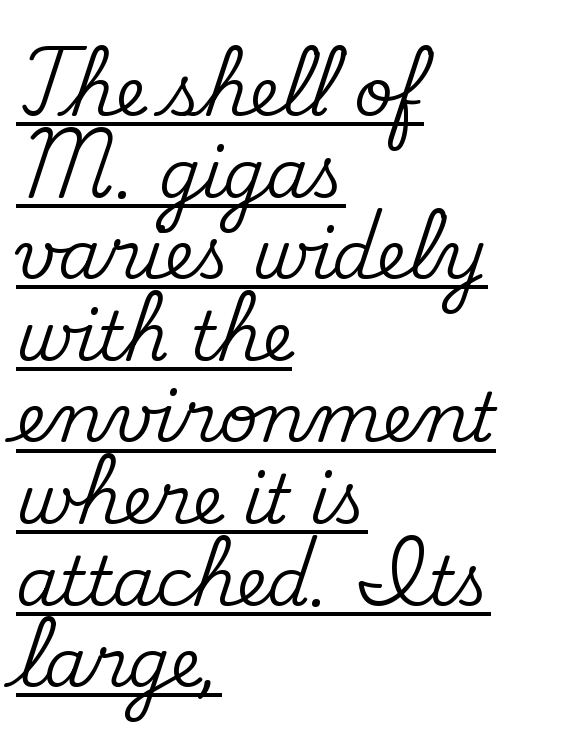
The image shows 68 px text type; set left-aligned, line spacing 1.2x, normal letter spacing, underlined; medium stroke contrast and a small x-height.
